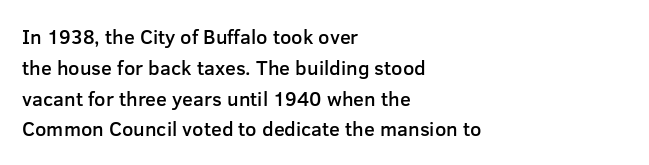
{"italic": "no", "bold": "semi", "underline": "no", "align": "left", "line_spacing": "normal", "line_spacing_ratio": 1.54, "letter_spacing": "normal", "letter_spacing_em": 0.0, "glyph_px": 20}
